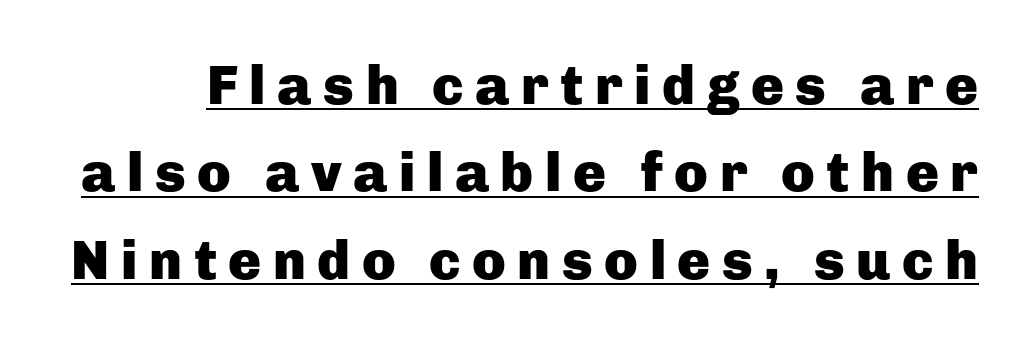
Q: Is the text bold? A: Yes.
Q: Is the text italic (slanted)? A: No, it is upright.
Q: Is the typeface a serif or a sans-serif typeface? A: Sans-serif.
Q: Is the text underlined? A: Yes.
Q: Is the spacing between letters normal or unusually wide? A: Unusually wide.
Q: Is the spacing between lines tight, normal or loose? A: Normal.
Q: Width (condensed, normal, or wide)? A: Normal.
Q: Stroke contrast? A: Low.
Q: x-height? A: Medium.
Q: Monospaced? A: No.
